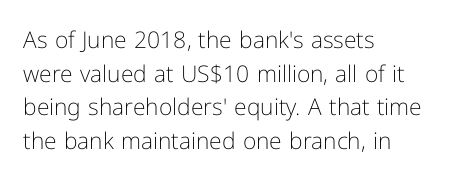
{"italic": "no", "bold": "no", "underline": "no", "align": "left", "line_spacing": "normal", "line_spacing_ratio": 1.46, "letter_spacing": "normal", "letter_spacing_em": 0.0, "glyph_px": 23}
